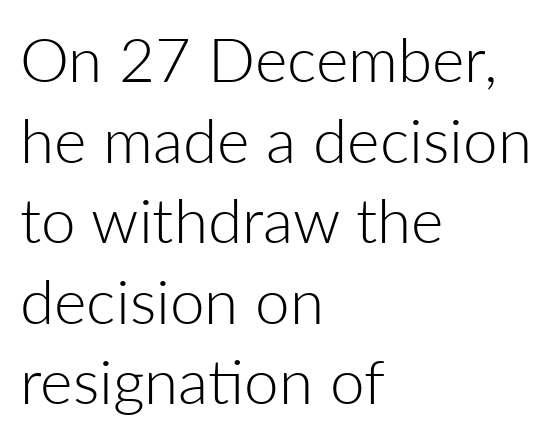
{"serif": "no", "italic": "no", "bold": "no", "weight": "light", "width": "normal", "stroke_contrast": "low", "x_height": "medium", "monospaced": "no", "underline": "no", "align": "left", "line_spacing": "normal", "line_spacing_ratio": 1.3, "letter_spacing": "normal", "letter_spacing_em": 0.0, "glyph_px": 62}
